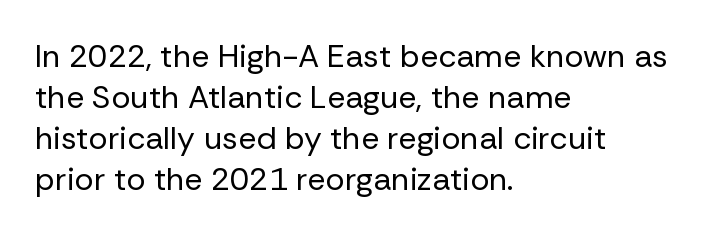
{"serif": "no", "italic": "no", "bold": "no", "weight": "regular", "width": "normal", "stroke_contrast": "low", "x_height": "medium", "monospaced": "no", "underline": "no", "align": "left", "line_spacing": "normal", "line_spacing_ratio": 1.28, "letter_spacing": "normal", "letter_spacing_em": 0.0, "glyph_px": 32}
